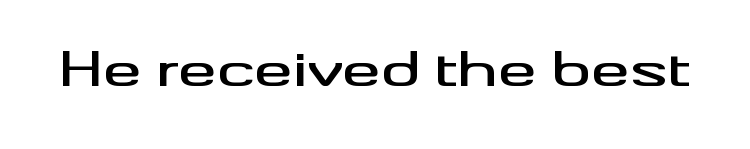
Q: Is the text italic (slanted)? A: No, it is upright.
Q: Is the typeface a serif or a sans-serif typeface? A: Sans-serif.
Q: Is the text underlined? A: No.
Q: Is the spacing between letters normal or unusually wide? A: Normal.
Q: Width (condensed, normal, or wide)? A: Wide.
Q: Stroke contrast? A: Medium.
Q: x-height? A: Small.
Q: Monospaced? A: No.
